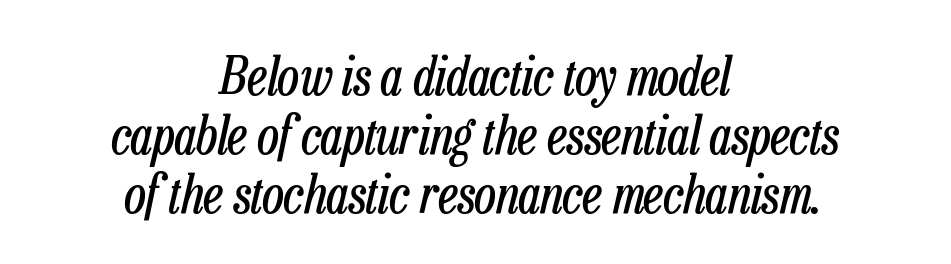
{"italic": "yes", "lean": "right", "slant_degrees": 13, "bold": "no", "weight": "regular", "width": "condensed", "stroke_contrast": "low", "x_height": "medium", "monospaced": "no", "underline": "no", "align": "center", "line_spacing": "tight", "line_spacing_ratio": 1.11, "letter_spacing": "normal", "letter_spacing_em": 0.0, "glyph_px": 53}
